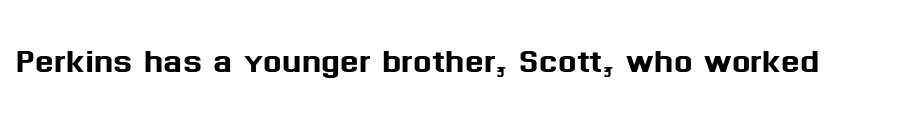
{"serif": "no", "italic": "no", "width": "normal", "stroke_contrast": "medium", "x_height": "medium", "monospaced": "no", "underline": "no", "letter_spacing": "normal", "letter_spacing_em": 0.0, "glyph_px": 44}
